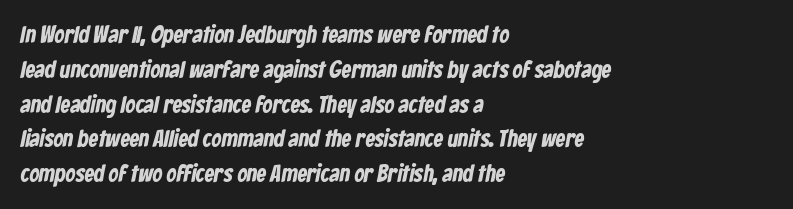
Q: Is the text bold? A: Yes.
Q: Is the text underlined? A: No.
Q: How is the paragraph aligned? A: Left-aligned.
Q: Is the spacing between letters normal or unusually wide? A: Normal.
Q: Is the spacing between lines tight, normal or loose? A: Normal.
